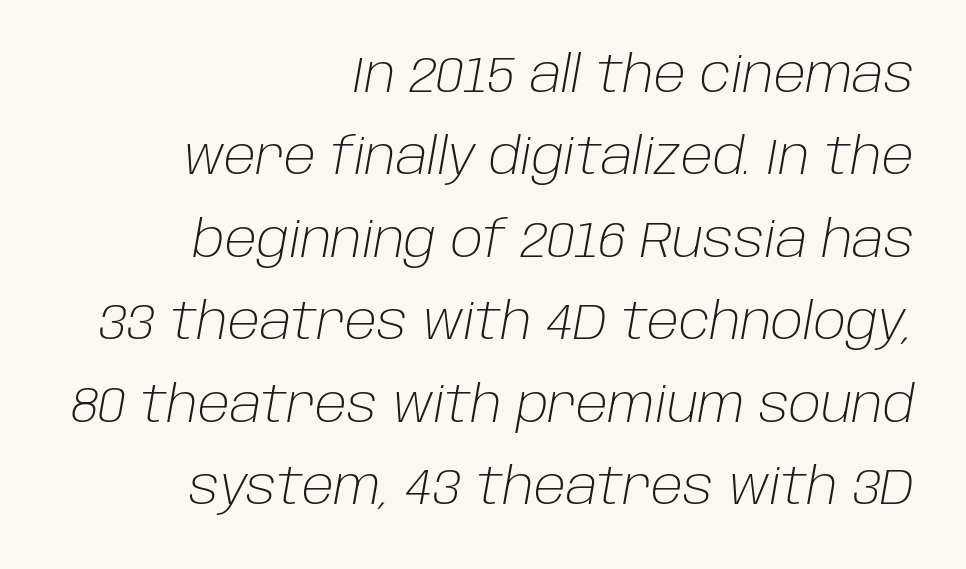
The image shows 50 px light type, italic (leaning right); set right-aligned, normal line spacing (1.65x), normal letter spacing, not underlined; low stroke contrast and a large x-height.
